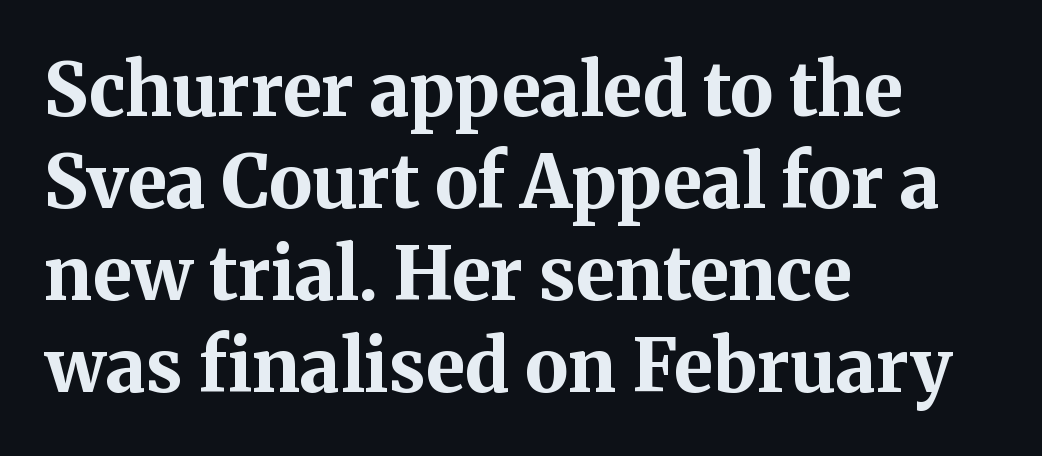
Q: Is the text bold? A: Yes.
Q: Is the text italic (slanted)? A: No, it is upright.
Q: Is the typeface a serif or a sans-serif typeface? A: Serif.
Q: Is the text underlined? A: No.
Q: How is the paragraph aligned? A: Left-aligned.
Q: Is the spacing between letters normal or unusually wide? A: Normal.
Q: Is the spacing between lines tight, normal or loose? A: Normal.
Q: Width (condensed, normal, or wide)? A: Normal.
Q: Stroke contrast? A: Medium.
Q: x-height? A: Medium.
Q: Monospaced? A: No.
